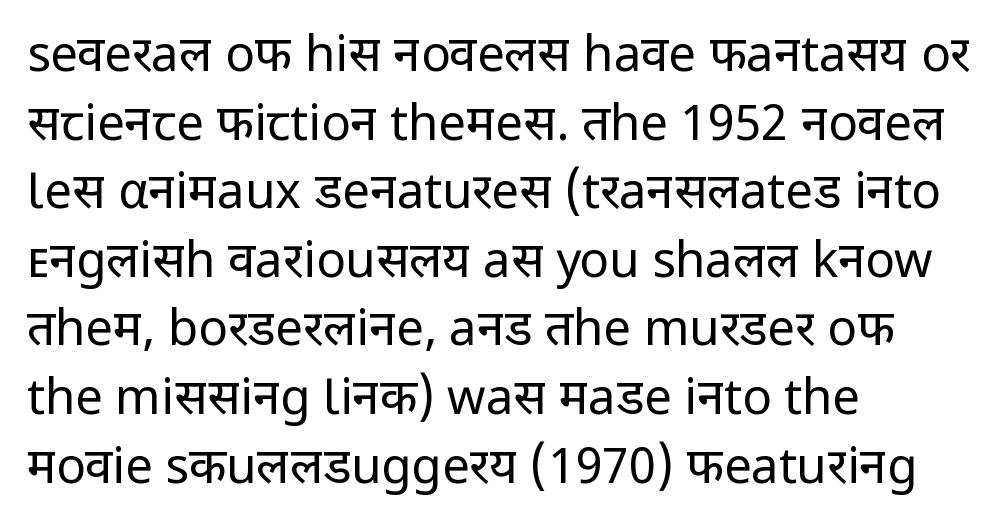
The image shows 49 px regular-weight sans-serif type, upright; set left-aligned, normal line spacing (1.4x), normal letter spacing, not underlined; low stroke contrast and a medium x-height.
